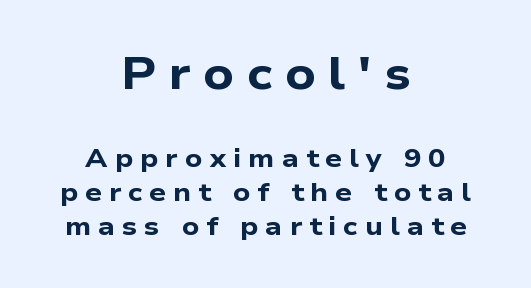
Every row of glyphs is offset so its center matches the block's center. A typesetter would call this proportional, since set widths differ per character. Large over small — that's the arrangement of the two blocks here. Weight: bold. Words float on clear page, feet unadorned.
